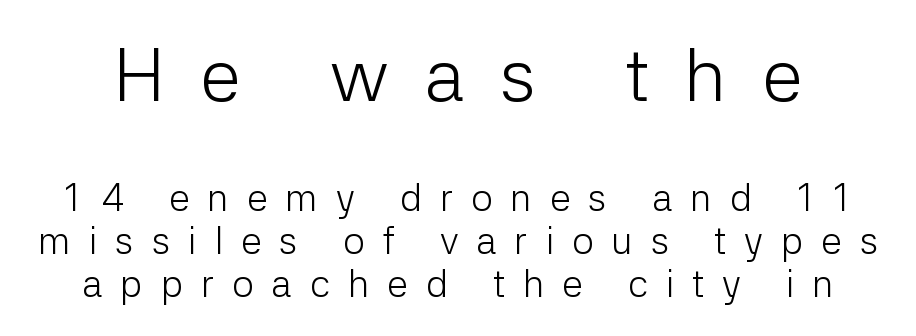
Q: Is the text bold? A: No.
Q: Is the text italic (slanted)? A: No, it is upright.
Q: Is the typeface a serif or a sans-serif typeface? A: Sans-serif.
Q: Is the text underlined? A: No.
Q: Is the spacing between letters normal or unusually wide? A: Unusually wide.
Q: Is the spacing between lines tight, normal or loose? A: Tight.
Q: Which block of text is set in a larger size, the first (top) or the second (bottom)? A: The first (top) one.
Q: Width (condensed, normal, or wide)? A: Normal.
Q: Stroke contrast? A: Low.
Q: x-height? A: Medium.
Q: Monospaced? A: No.
